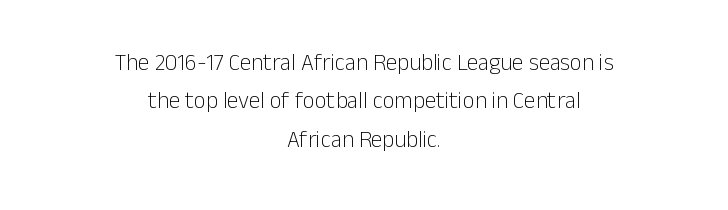
{"italic": "no", "bold": "no", "underline": "no", "align": "center", "line_spacing": "normal", "line_spacing_ratio": 1.67, "letter_spacing": "normal", "letter_spacing_em": 0.0, "glyph_px": 23}
